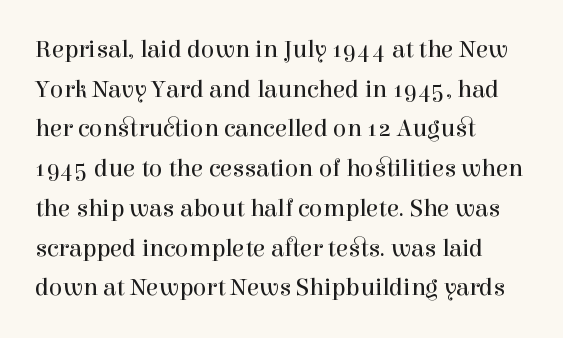
Q: Is the text bold? A: No.
Q: Is the text italic (slanted)? A: No, it is upright.
Q: Is the text underlined? A: No.
Q: How is the paragraph aligned? A: Left-aligned.
Q: Is the spacing between letters normal or unusually wide? A: Normal.
Q: Is the spacing between lines tight, normal or loose? A: Normal.
